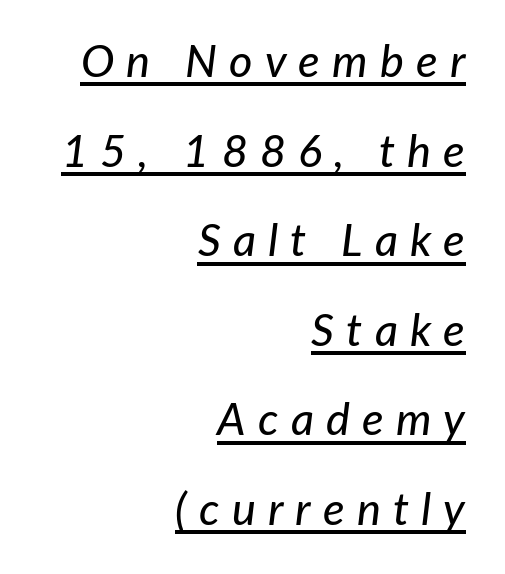
{"italic": "yes", "lean": "right", "slant_degrees": 7, "width": "normal", "stroke_contrast": "low", "x_height": "medium", "monospaced": "no", "underline": "yes", "align": "right", "line_spacing": "loose", "line_spacing_ratio": 1.99, "letter_spacing": "wide", "letter_spacing_em": 0.27, "glyph_px": 45}
